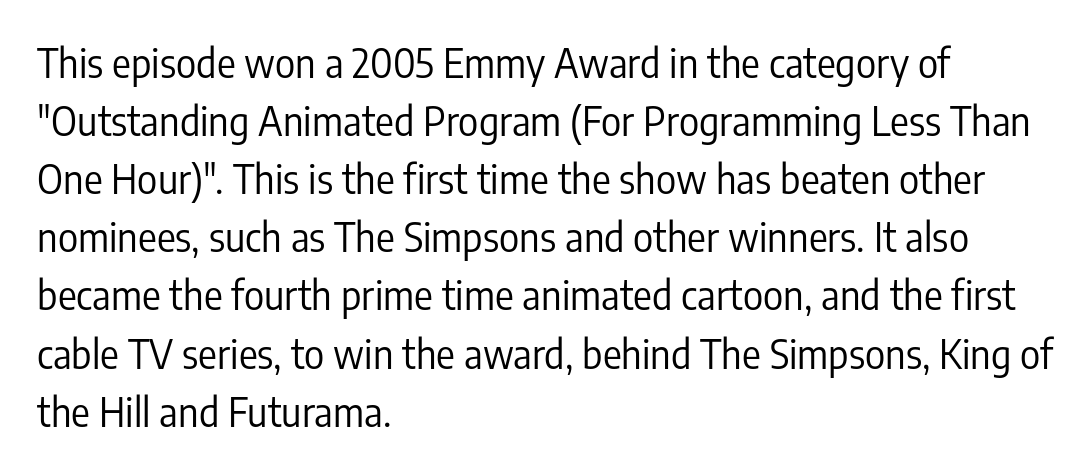
The image shows 39 px regular-weight, condensed sans-serif type, upright; set left-aligned, normal line spacing (1.49x), normal letter spacing, not underlined; low stroke contrast and a medium x-height.
